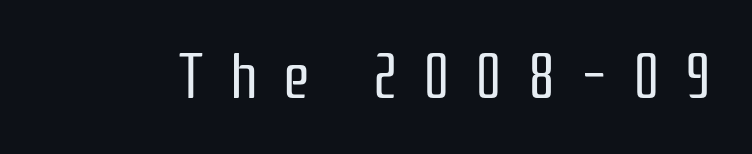
Quick note: underline off. The passage shown is typed in a proportional face where columns would drift. Nothing sits at the stroke ends, so this counts as sans-serif. Unbolded letterforms with no extra heft. Every character sits straight up, as roman type does. Observe the wide spacing: letters keep a clear distance from each other.
